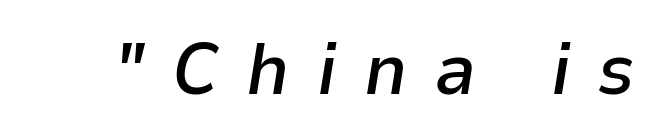
{"italic": "yes", "lean": "right", "slant_degrees": 9, "bold": "semi", "weight": "semibold", "width": "normal", "stroke_contrast": "low", "x_height": "medium", "monospaced": "no", "underline": "no", "letter_spacing": "wide", "letter_spacing_em": 0.37, "glyph_px": 73}
